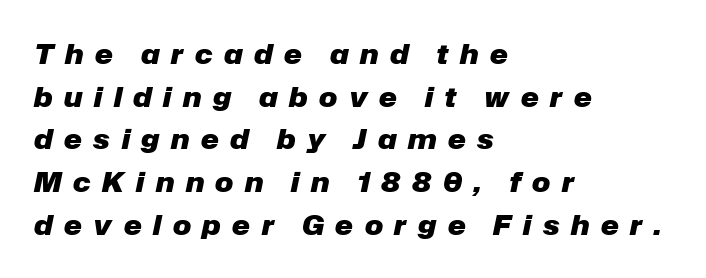
Rendered with sloped, italic letterforms. Descender tails drop into unmarked territory. Strokes here are thick enough to call this a true bold. Is the letter spacing exaggerated? Yes — the characters are pushed far apart. Line starts are locked; line ends wander. A typesetter would call this leading conventional body-copy spacing.
